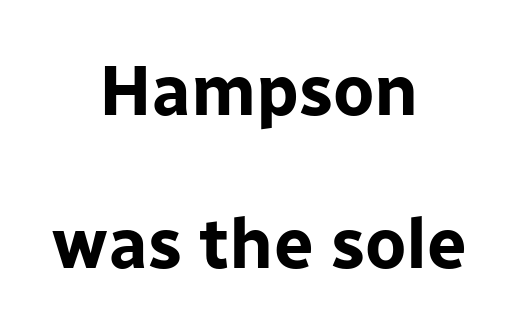
{"serif": "no", "italic": "no", "bold": "yes", "weight": "bold", "width": "normal", "stroke_contrast": "low", "x_height": "medium", "monospaced": "no", "underline": "no", "align": "center", "line_spacing": "loose", "line_spacing_ratio": 2.18, "letter_spacing": "normal", "letter_spacing_em": 0.0, "glyph_px": 70}
